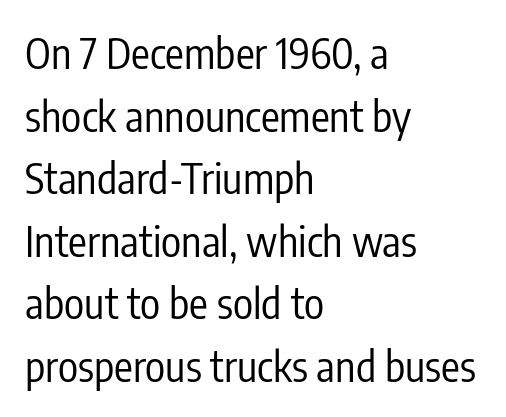
Visually the block forms a straight wall on the left and a jagged coastline on the right. The font's upright variant was chosen for this text. What's the leading like? Ordinary, nothing unusual. A sans-serif font was chosen for this passage.
